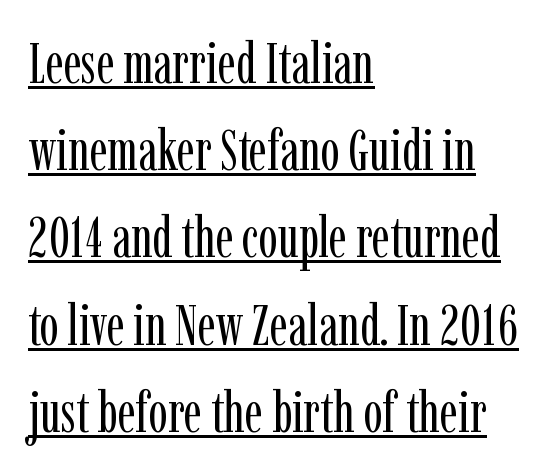
The image shows 57 px regular-weight, condensed serif type, upright; set left-aligned, normal line spacing (1.53x), normal letter spacing, underlined; low stroke contrast and a medium x-height.
